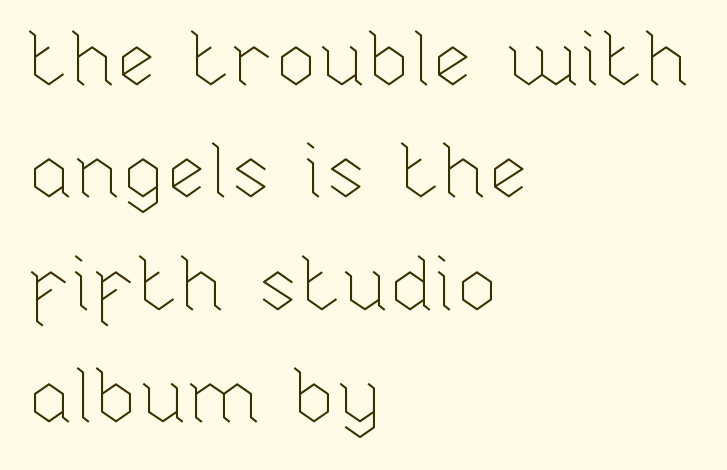
{"italic": "no", "bold": "no", "weight": "thin", "width": "normal", "stroke_contrast": "low", "x_height": "medium", "monospaced": "no", "underline": "no", "align": "left", "line_spacing": "normal", "line_spacing_ratio": 1.46, "letter_spacing": "normal", "letter_spacing_em": 0.0, "glyph_px": 77}
